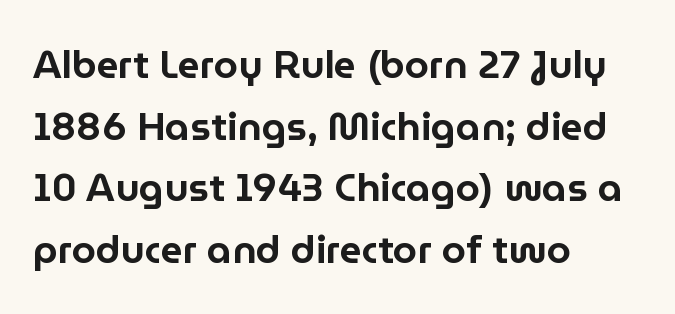
The image shows 39 px sans-serif type, upright; set left-aligned, normal line spacing (1.58x), normal letter spacing, not underlined; low stroke contrast and a medium x-height.
